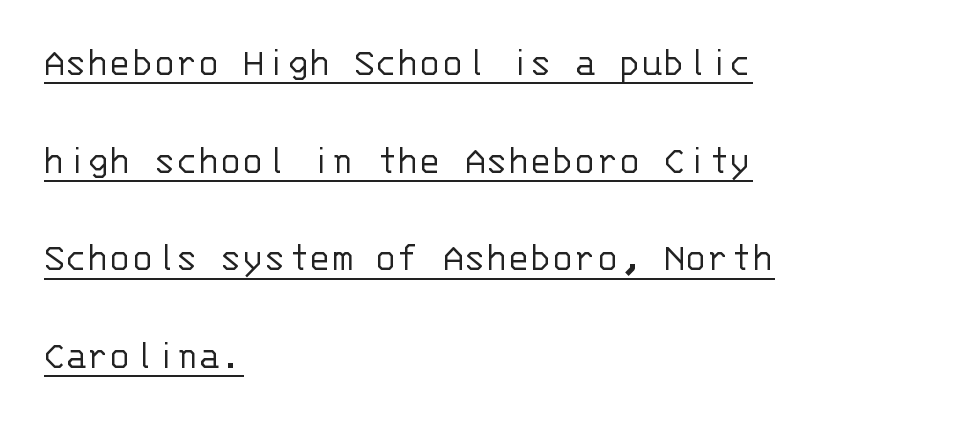
The image shows 41 px light sans-serif type, upright, monospaced; set left-aligned, loose line spacing (2.38x), normal letter spacing, underlined; low stroke contrast and a large x-height.
